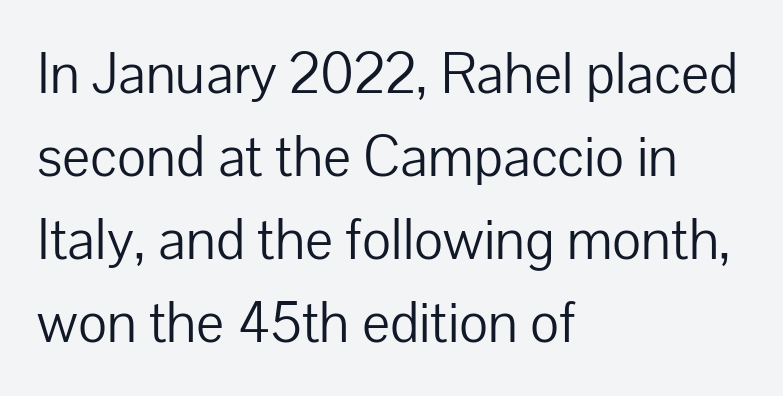
It's the straight-up-and-down kind of type. The typesetting does not lean heavy: it is not bold. This rendering leaves character spacing at its baseline value. Layout note: lines flush left. These lines are rendered in a variable-pitch font.
